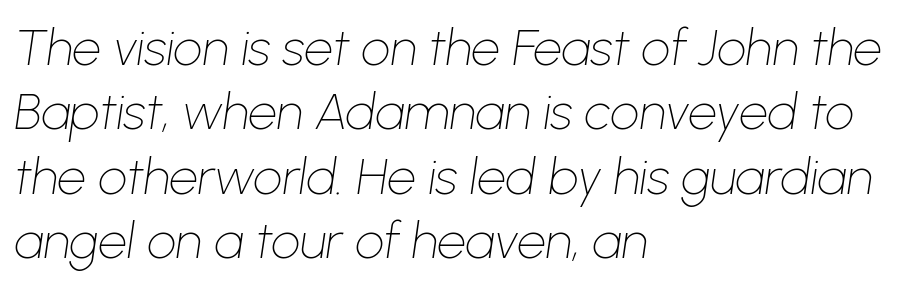
{"italic": "yes", "lean": "right", "slant_degrees": 8, "bold": "no", "weight": "thin", "width": "normal", "stroke_contrast": "low", "x_height": "medium", "monospaced": "no", "underline": "no", "align": "left", "line_spacing": "normal", "line_spacing_ratio": 1.26, "letter_spacing": "normal", "letter_spacing_em": 0.0, "glyph_px": 51}
